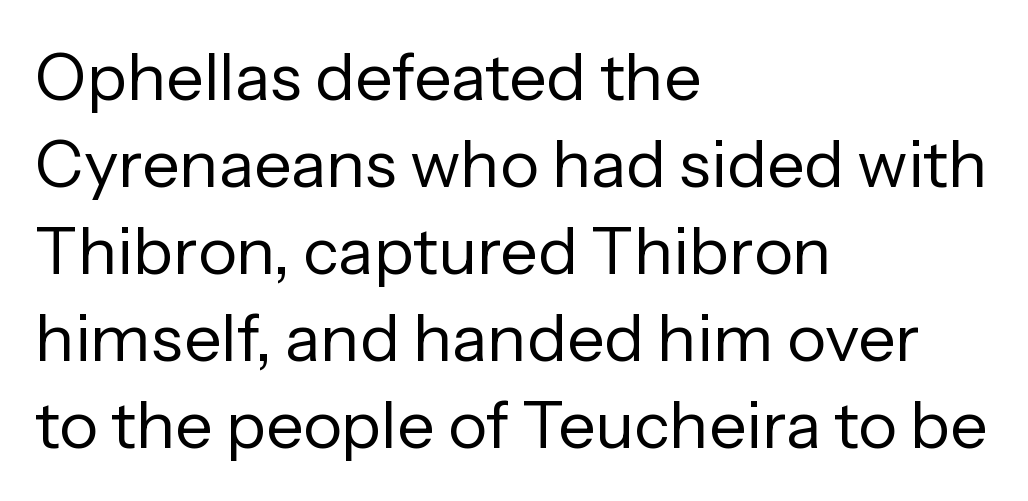
Quick note: underline off. In terms of letterspacing, this is plain default setting. Note the varied advance widths — an 'i' is clearly narrower than an 'm'. If you drew a line through each stem, it would be perfectly vertical. Horizontal bands of white between lines are of average thickness.
